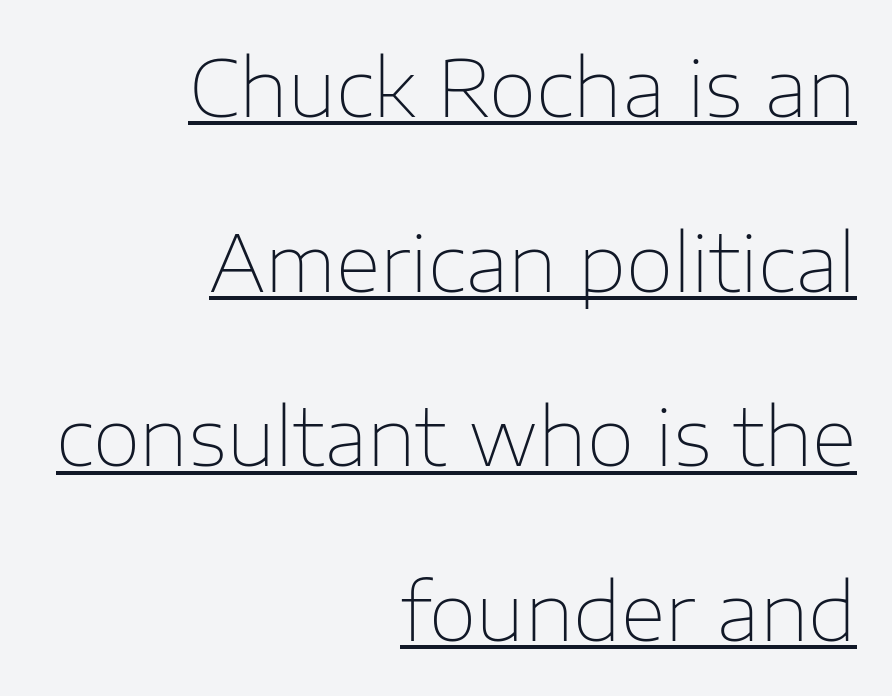
Nope, not italic — everything's standing straight. Serifs: no, the terminals of the letterforms are clean. Characters follow at the spacing the type designer built in. These characters rest on top of a visible drawn line. Notice the wide empty band between every row — that's loose leading. Here the designer chose a conventional face with non-uniform glyph widths.
